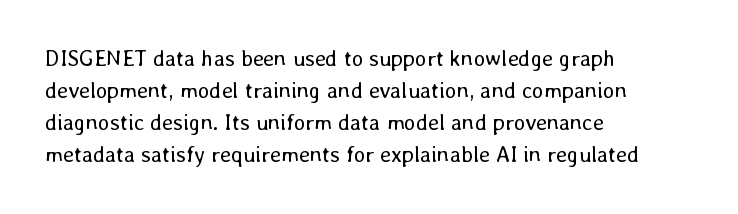
{"italic": "no", "bold": "no", "underline": "no", "align": "left", "line_spacing": "normal", "line_spacing_ratio": 1.46, "letter_spacing": "normal", "letter_spacing_em": 0.0, "glyph_px": 22}
